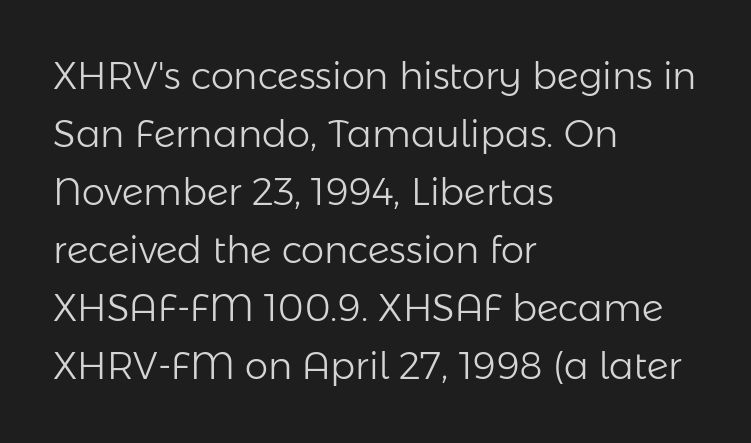
The image shows 37 px light sans-serif type, upright; set left-aligned, normal line spacing (1.57x), normal letter spacing, not underlined; low stroke contrast and a medium x-height.
